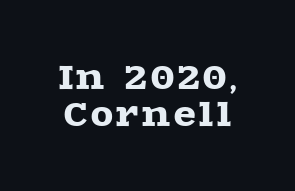
{"serif": "yes", "italic": "no", "width": "wide", "x_height": "large", "monospaced": "no", "underline": "no", "line_spacing_ratio": 1.17, "glyph_px": 32}
